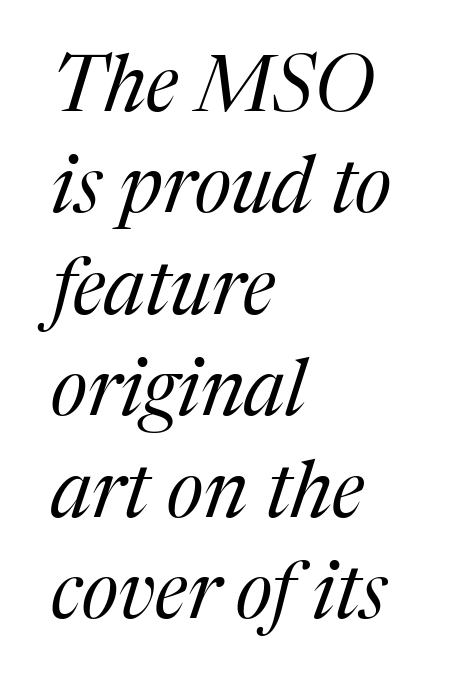
Does the copy run flush right? No — it runs flush left. Posture: slanted. Letters have the restrained weight of plain body copy at most. Typographically, this falls in the serif category. Descender tails drop into unmarked territory.
